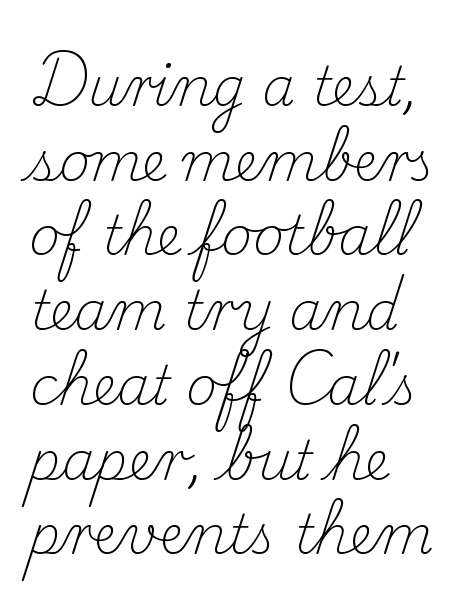
{"serif": "yes", "bold": "no", "weight": "light", "width": "normal", "stroke_contrast": "medium", "x_height": "small", "monospaced": "no", "underline": "no", "align": "left", "line_spacing": "normal", "line_spacing_ratio": 1.41, "letter_spacing": "normal", "letter_spacing_em": 0.0, "glyph_px": 53}
